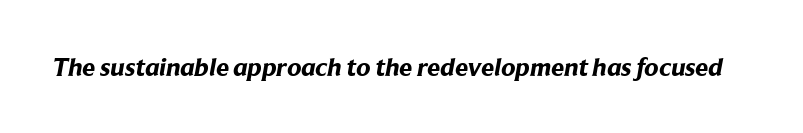
{"bold": "yes", "underline": "no", "letter_spacing": "normal", "letter_spacing_em": 0.0, "glyph_px": 26}
